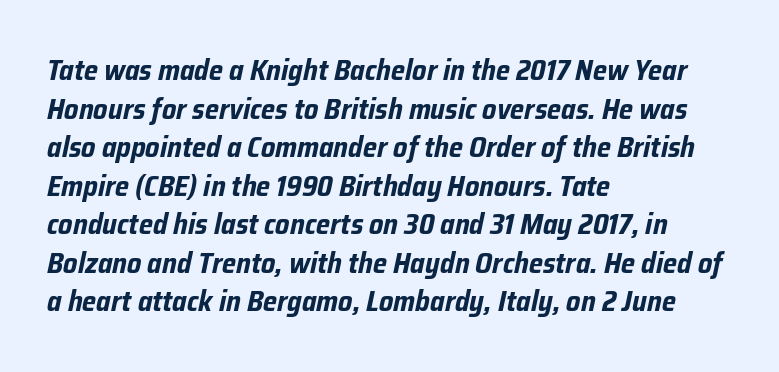
The string is rendered with underlining switched off. The whole block is typeset with a tilt. Inter-character spacing is left at the font's built-in metrics. All the whitespace from short lines collects on the right. A dark, heavy texture on the line: the type is bold.
